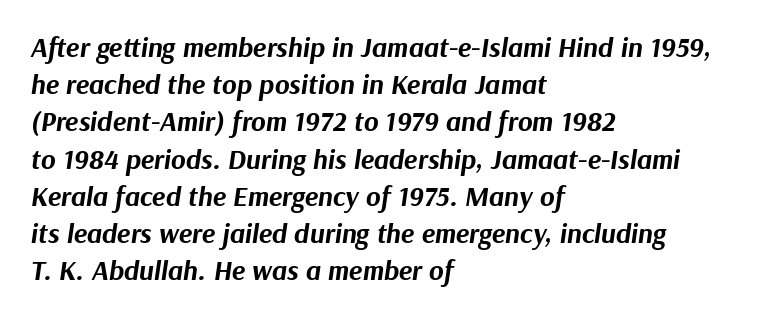
Is the type bold? Yes — the strokes are clearly thick and heavy. The rag falls on the right side of this text block. The words here are not underlined. An italicized treatment has been applied to the whole sample. Leading matches the norm, producing a regular column. These lines keep a tight, regular rhythm from letter to letter.
